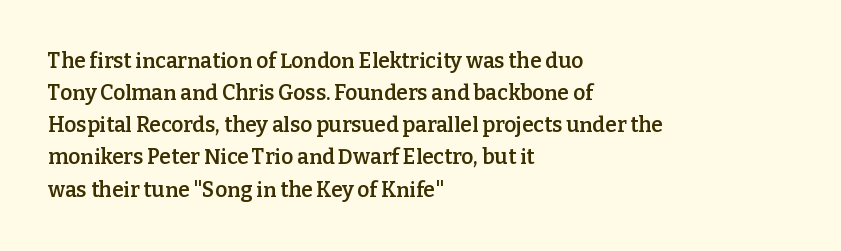
The image shows 21 px text type, upright; set left-aligned, normal line spacing (1.53x), normal letter spacing, not underlined.
